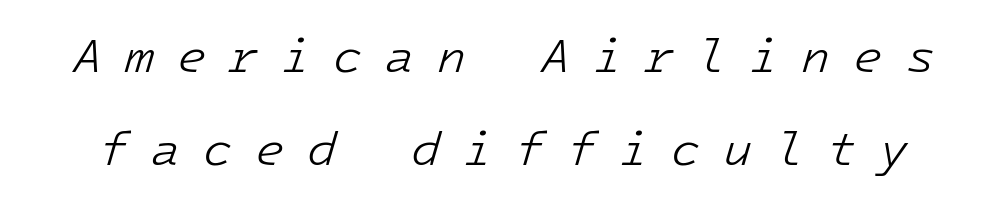
{"italic": "yes", "lean": "right", "slant_degrees": 16, "bold": "no", "weight": "light", "width": "normal", "stroke_contrast": "low", "x_height": "medium", "underline": "no", "line_spacing": "loose", "line_spacing_ratio": 1.94, "letter_spacing": "wide", "letter_spacing_em": 0.47, "glyph_px": 48}
